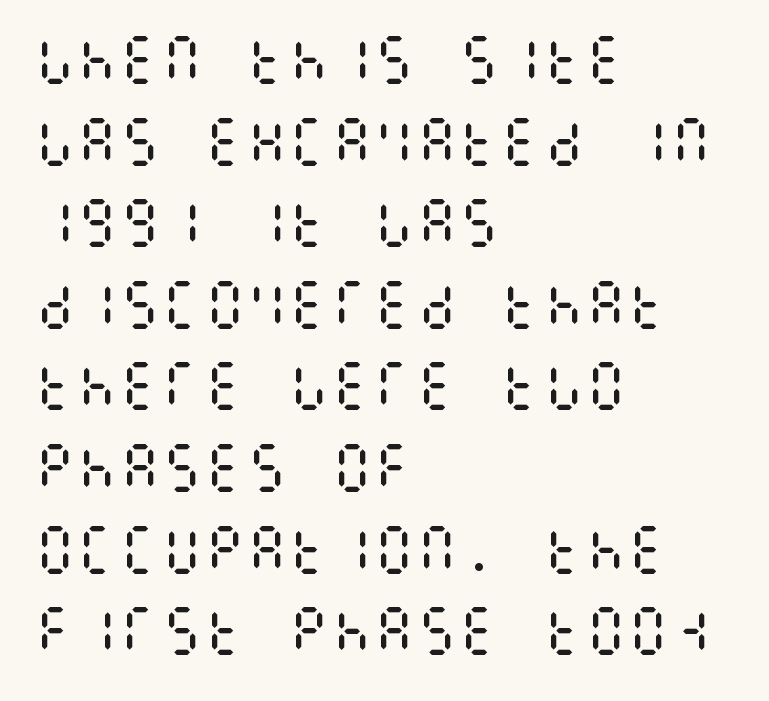
The image shows 53 px regular-weight, condensed type, upright; set left-aligned, normal line spacing (1.54x), normal letter spacing, not underlined; medium stroke contrast and a large x-height.
